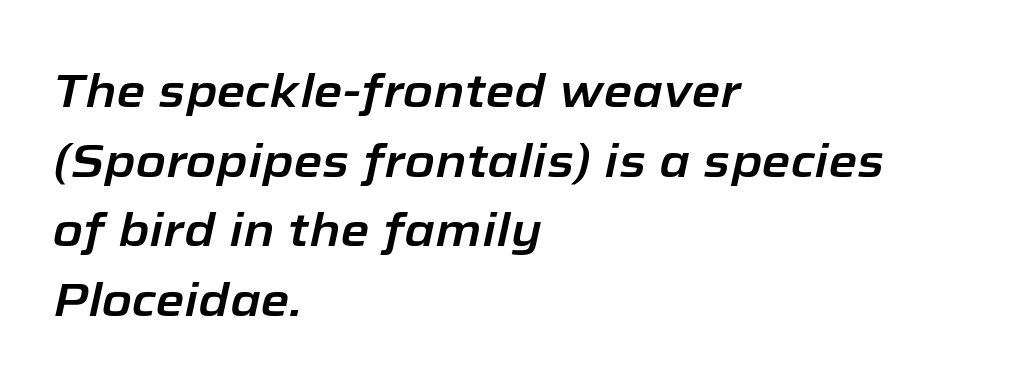
{"italic": "yes", "lean": "right", "slant_degrees": 12, "width": "normal", "stroke_contrast": "low", "x_height": "medium", "monospaced": "no", "underline": "no", "align": "left", "line_spacing": "normal", "line_spacing_ratio": 1.48, "letter_spacing": "normal", "letter_spacing_em": 0.0, "glyph_px": 47}
